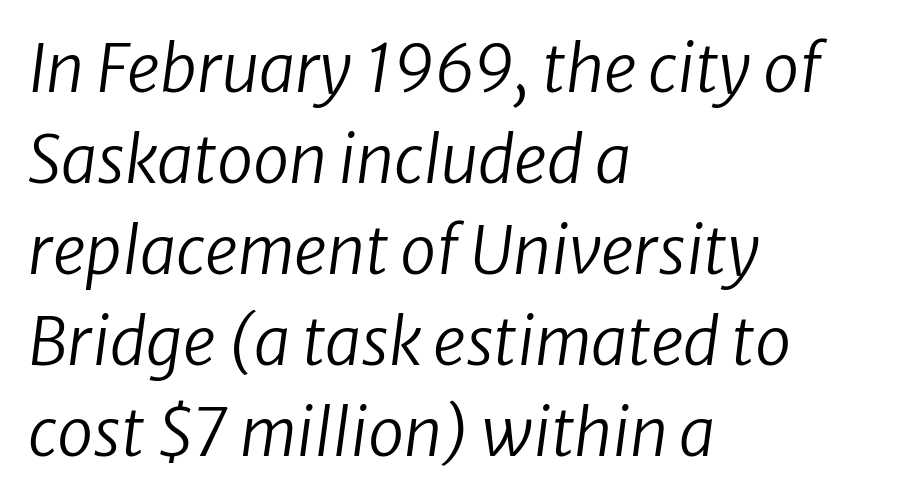
The image shows 65 px regular-weight type, italic (leaning right); set left-aligned, normal line spacing (1.4x), normal letter spacing, not underlined; low stroke contrast and a medium x-height.
